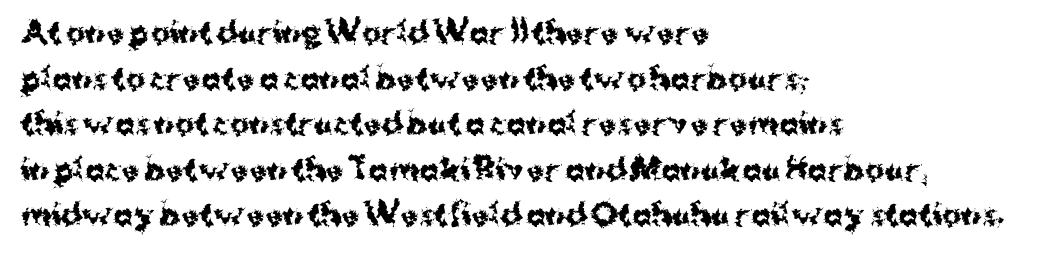
Regarding serifs, this sample does without them. Words appear dense and cohesive because spacing is normal. Looks like regular typesetting: each glyph gets only the width it needs. Does the weight exceed regular? Yes, all the way to bold. The paragraph has a hard left edge and a soft right edge. Compared with typical paragraphs, the rows here are spaced about the same.
